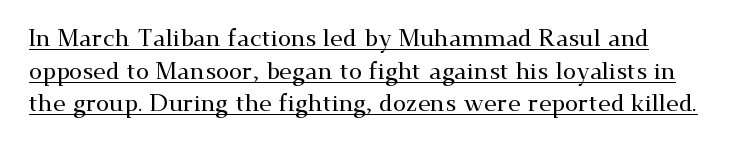
The image shows 24 px text type, upright; set left-aligned, normal line spacing (1.36x), normal letter spacing, underlined.
